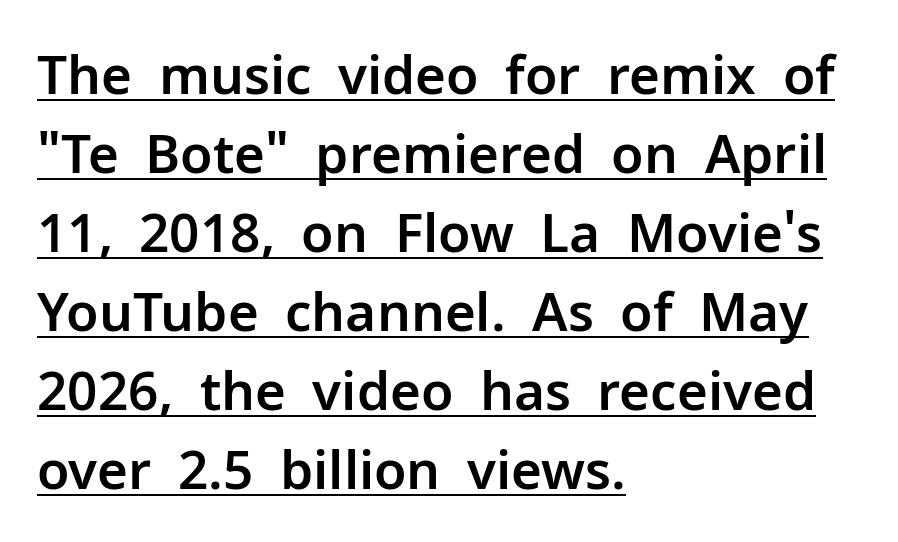
Nobody touched the tracking dial on this one. To sum up the face: it is a sans, with no serifs. The rendering uses a moderate line-height, typical for paragraphs. This sample carries an underscore along the baseline area. The paragraph shown leans on its left margin.
